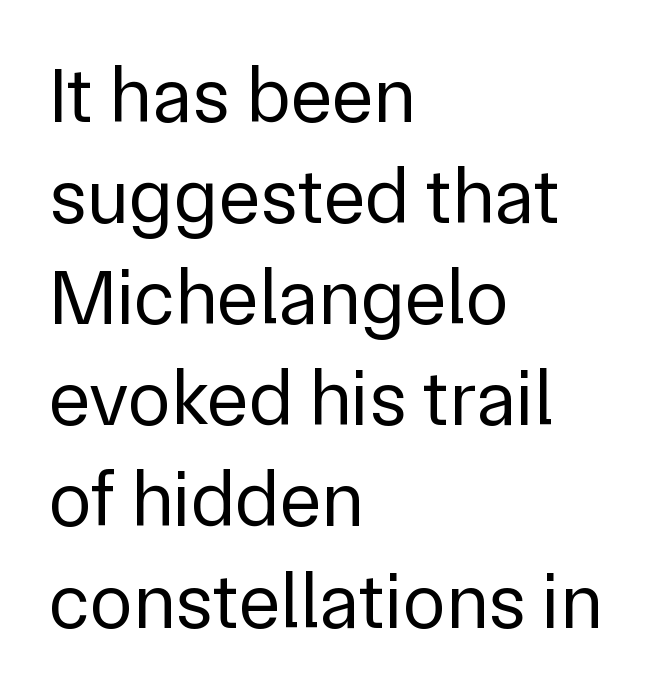
{"serif": "no", "italic": "no", "bold": "no", "weight": "regular", "width": "normal", "stroke_contrast": "low", "x_height": "medium", "monospaced": "no", "underline": "no", "align": "left", "line_spacing": "normal", "line_spacing_ratio": 1.28, "letter_spacing": "normal", "letter_spacing_em": 0.0, "glyph_px": 79}
